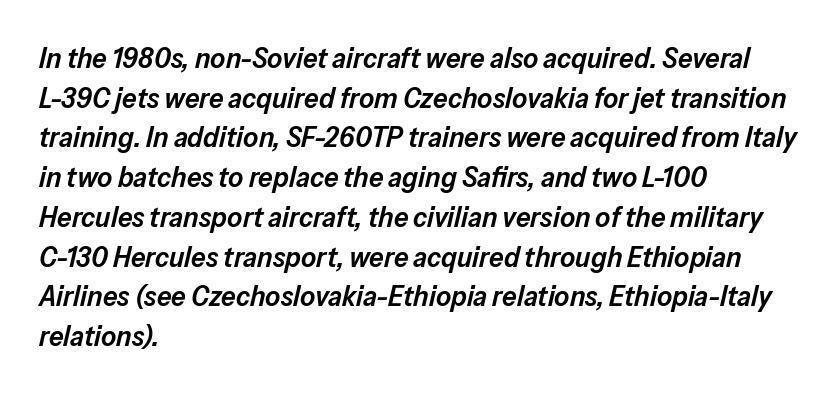
The vertical gap from one line to the next is medium. Only glyphs here, with clear space below each row. Looking at the ascenders, they clearly lean. The rendering uses natural spacing where letterforms have individual widths.
